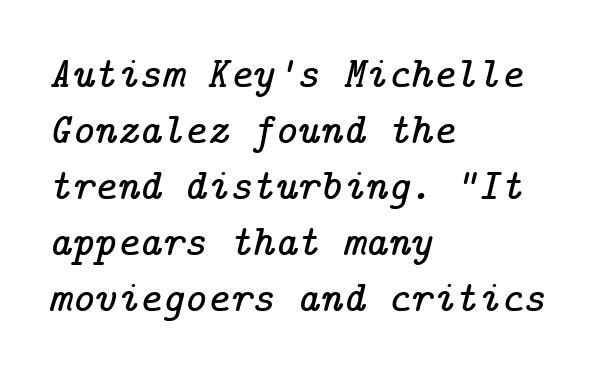
The designer left line spacing at the default. Each letter's strokes conclude with small projecting serifs. The passage shown leans; its letterforms are oblique. These lines are set flush left with a ragged right edge. You could call the tracking neutral — neither tight nor loose. Quick note: underline off.
